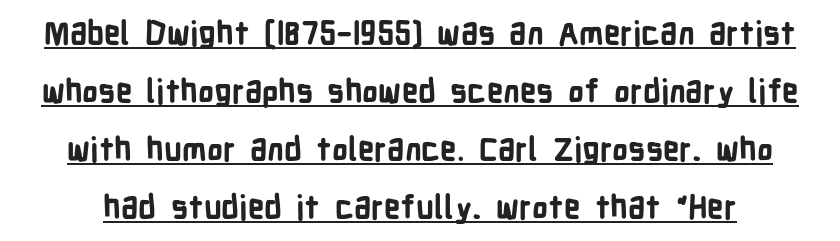
The image shows 32 px bold, condensed sans-serif type, upright; set line spacing 1.81x, normal letter spacing, underlined; low stroke contrast and a medium x-height.
